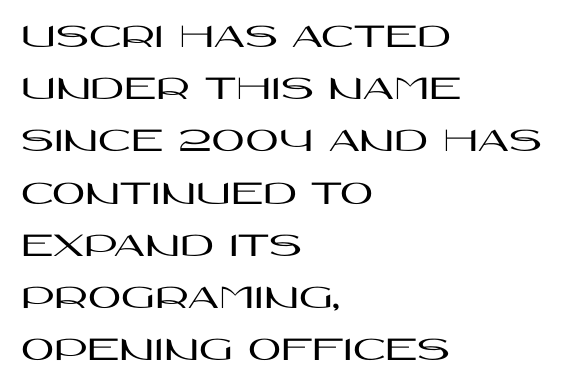
Characters follow at the spacing the type designer built in. Each letter keeps its own natural width here, so spacing adapts to shape. In CSS terms this would be text-align: left. This block has exactly the height ordinary leading produces. Look at the bottom of the vertical strokes: they stop flat, with no serifs. Bare-footed words on every line.
